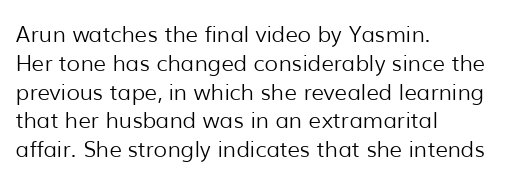
No extra ink here — the face is not bold. The ragged edge is on the right, which tells us the setting is flush left. Decoration check: the copy has no underline. Between one letter and the next there's only the usual sliver of space. No italicization has been applied; the sample stays upright. Successive baselines arrive at the customary interval.
